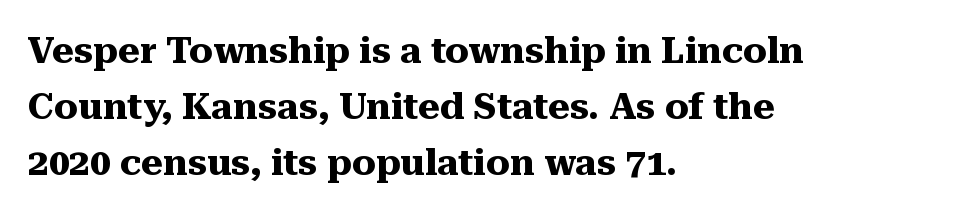
The image shows 37 px heavy serif type, upright; set left-aligned, normal line spacing (1.52x), normal letter spacing, not underlined; medium stroke contrast and a medium x-height.
